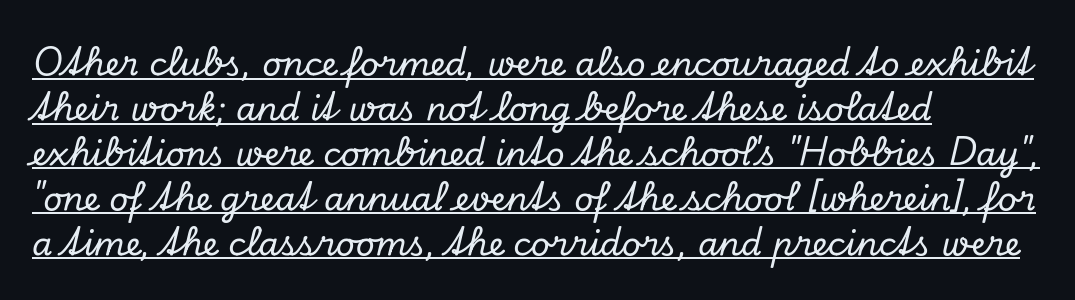
The image shows 33 px serif type, italic (leaning right); set left-aligned, normal line spacing (1.36x), normal letter spacing, underlined; low stroke contrast and a small x-height.
